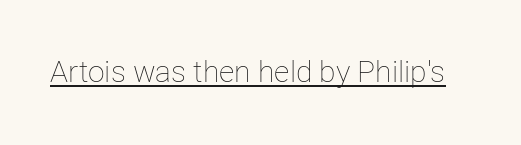
Rendered with straight, roman letterforms. What stands out about the letter spacing? Nothing — it is the standard amount. A light-to-regular cut is what we see here. A typesetter would call this proportional, since set widths differ per character.
